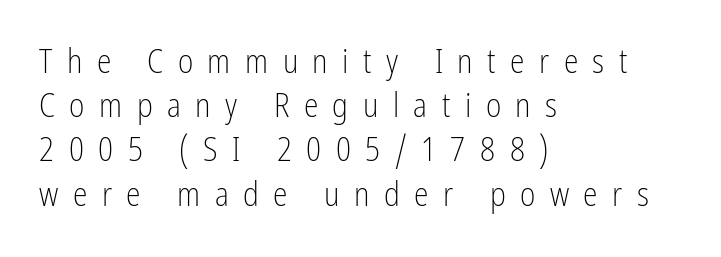
{"serif": "no", "italic": "no", "bold": "no", "weight": "light", "width": "condensed", "stroke_contrast": "low", "x_height": "medium", "monospaced": "no", "underline": "no", "align": "left", "line_spacing": "normal", "line_spacing_ratio": 1.34, "letter_spacing": "wide", "letter_spacing_em": 0.44, "glyph_px": 33}
